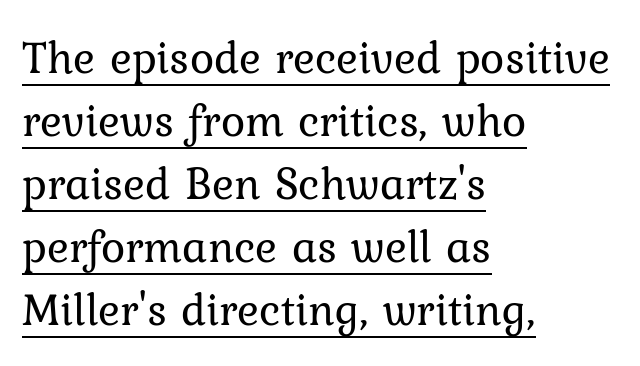
Q: Is the text bold? A: No.
Q: Is the text italic (slanted)? A: No, it is upright.
Q: Is the typeface a serif or a sans-serif typeface? A: Serif.
Q: Is the text underlined? A: Yes.
Q: How is the paragraph aligned? A: Left-aligned.
Q: Is the spacing between letters normal or unusually wide? A: Normal.
Q: Is the spacing between lines tight, normal or loose? A: Normal.
Q: Width (condensed, normal, or wide)? A: Normal.
Q: Stroke contrast? A: Low.
Q: x-height? A: Medium.
Q: Monospaced? A: No.
